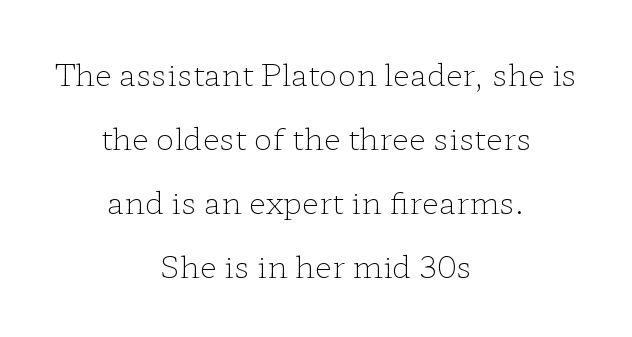
Q: Is the text bold? A: No.
Q: Is the text italic (slanted)? A: No, it is upright.
Q: Is the typeface a serif or a sans-serif typeface? A: Serif.
Q: Is the text underlined? A: No.
Q: How is the paragraph aligned? A: Centered.
Q: Is the spacing between letters normal or unusually wide? A: Normal.
Q: Is the spacing between lines tight, normal or loose? A: Loose.
Q: Width (condensed, normal, or wide)? A: Wide.
Q: Stroke contrast? A: Low.
Q: x-height? A: Medium.
Q: Monospaced? A: No.
